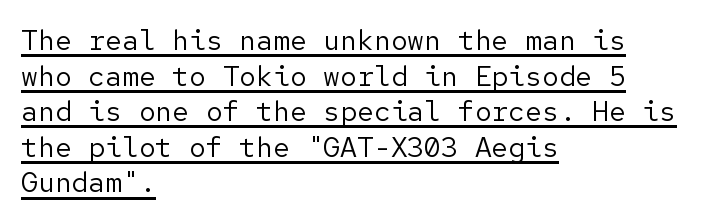
Q: Is the text bold? A: No.
Q: Is the text italic (slanted)? A: No, it is upright.
Q: Is the typeface a serif or a sans-serif typeface? A: Sans-serif.
Q: Is the text underlined? A: Yes.
Q: How is the paragraph aligned? A: Left-aligned.
Q: Is the spacing between letters normal or unusually wide? A: Normal.
Q: Is the spacing between lines tight, normal or loose? A: Normal.
Q: Width (condensed, normal, or wide)? A: Normal.
Q: Stroke contrast? A: Low.
Q: x-height? A: Medium.
